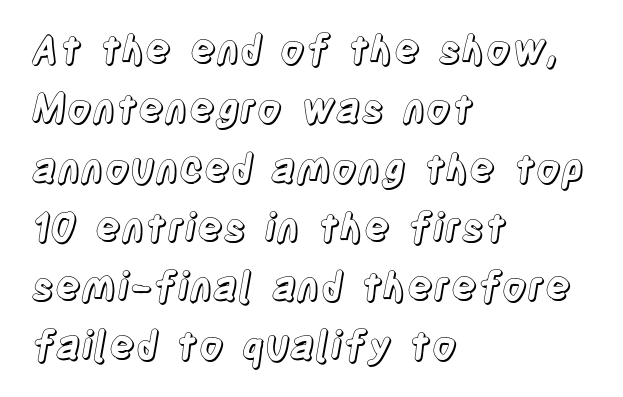
Q: Is the text italic (slanted)? A: Yes.
Q: Is the text underlined? A: No.
Q: How is the paragraph aligned? A: Left-aligned.
Q: Is the spacing between letters normal or unusually wide? A: Normal.
Q: Is the spacing between lines tight, normal or loose? A: Normal.
Q: Width (condensed, normal, or wide)? A: Condensed.
Q: x-height? A: Large.
Q: Monospaced? A: No.
